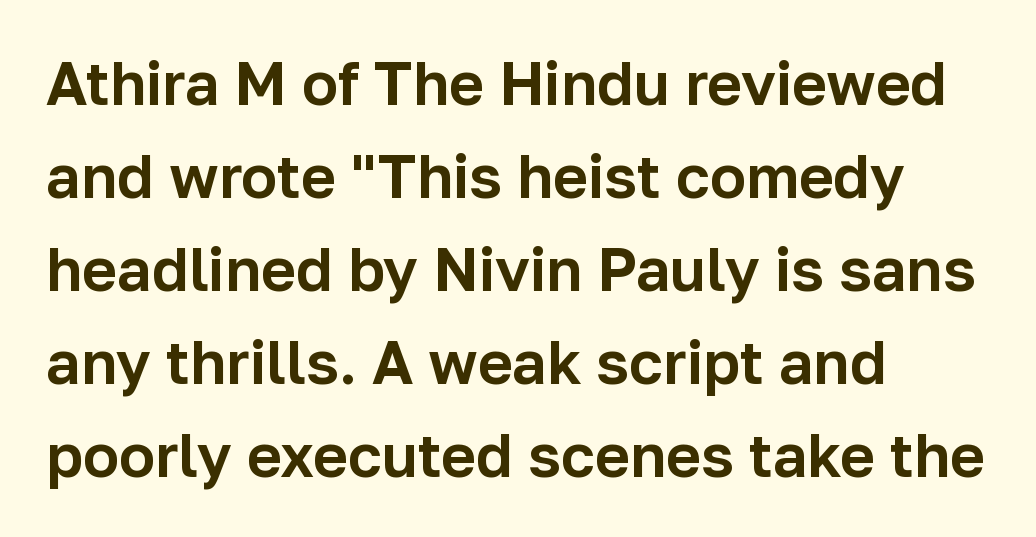
Q: Is the text italic (slanted)? A: No, it is upright.
Q: Is the typeface a serif or a sans-serif typeface? A: Sans-serif.
Q: Is the text underlined? A: No.
Q: How is the paragraph aligned? A: Left-aligned.
Q: Is the spacing between letters normal or unusually wide? A: Normal.
Q: Is the spacing between lines tight, normal or loose? A: Normal.
Q: Width (condensed, normal, or wide)? A: Normal.
Q: Stroke contrast? A: Low.
Q: x-height? A: Medium.
Q: Monospaced? A: No.
